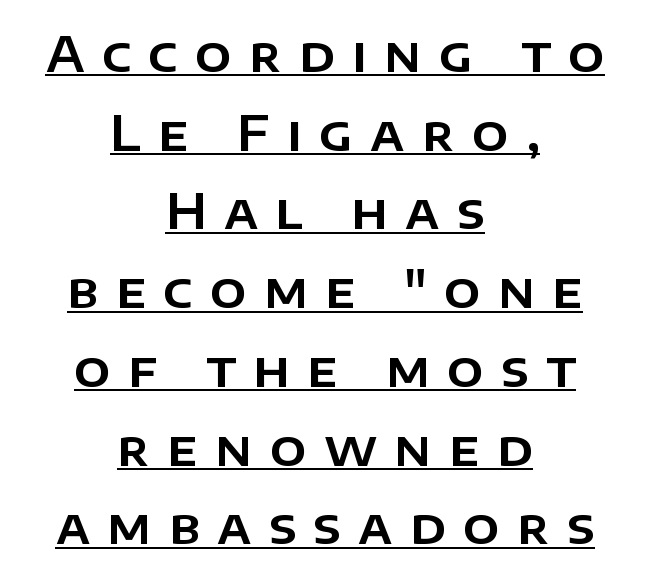
{"serif": "no", "italic": "no", "width": "normal", "stroke_contrast": "low", "x_height": "large", "monospaced": "no", "underline": "yes", "align": "center", "line_spacing": "normal", "line_spacing_ratio": 1.64, "letter_spacing": "wide", "letter_spacing_em": 0.36, "glyph_px": 48}
